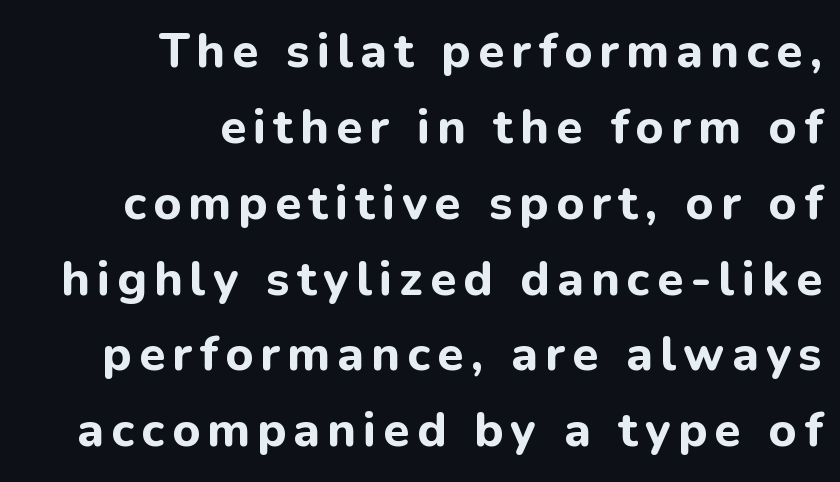
The image shows 48 px bold sans-serif type, upright; set right-aligned, normal line spacing (1.58x), not underlined; low stroke contrast and a medium x-height.
